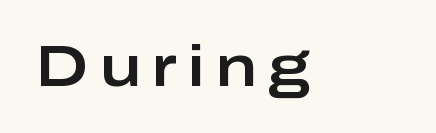
{"serif": "no", "italic": "no", "width": "wide", "stroke_contrast": "low", "x_height": "medium", "monospaced": "no", "underline": "no", "align": "left", "letter_spacing": "wide", "letter_spacing_em": 0.2, "glyph_px": 57}
